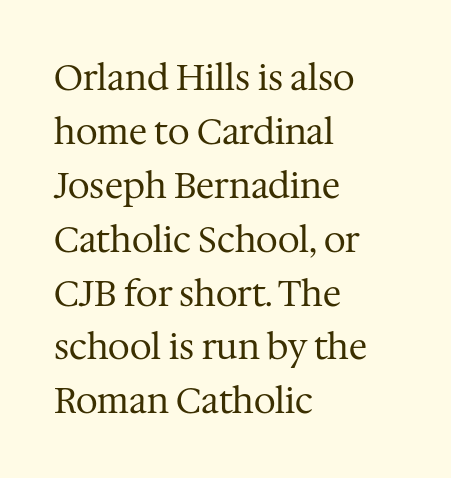
The image shows 35 px regular-weight serif type, upright; set left-aligned, normal line spacing (1.54x), normal letter spacing, not underlined; medium stroke contrast and a medium x-height.
